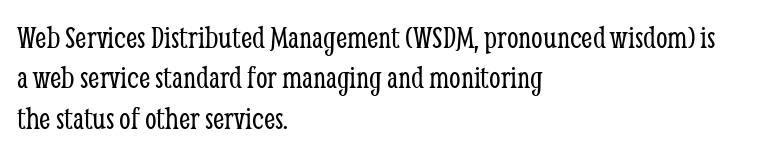
The image shows 33 px light, condensed serif type, upright; set left-aligned, line spacing 1.22x, normal letter spacing, not underlined; low stroke contrast and a medium x-height.
